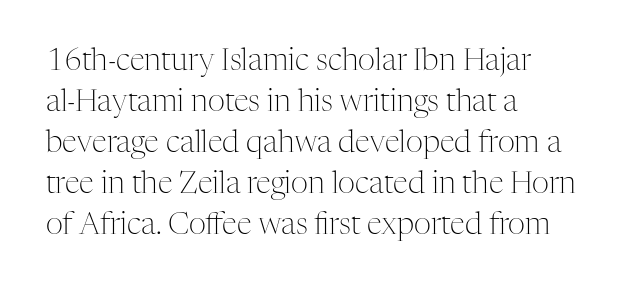
The image shows 30 px light serif type, upright; set left-aligned, normal line spacing (1.37x), normal letter spacing, not underlined; medium stroke contrast and a medium x-height.
